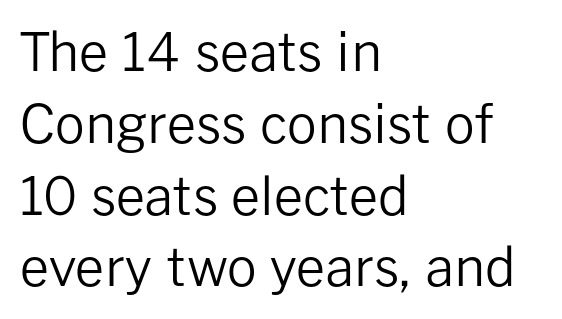
The image shows 52 px regular-weight sans-serif type, upright; set left-aligned, normal line spacing (1.38x), normal letter spacing, not underlined; low stroke contrast and a medium x-height.
